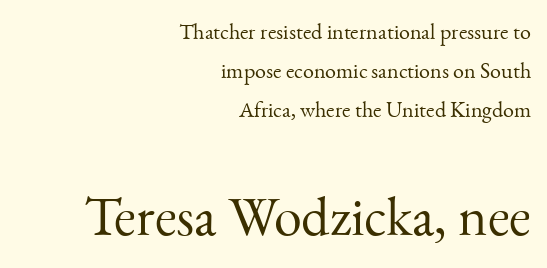
The image shows 56 px light serif type, upright; set right-aligned, line spacing 1.77x, normal letter spacing, not underlined; the second (bottom) block is 2.55x larger; medium stroke contrast and a small x-height.
